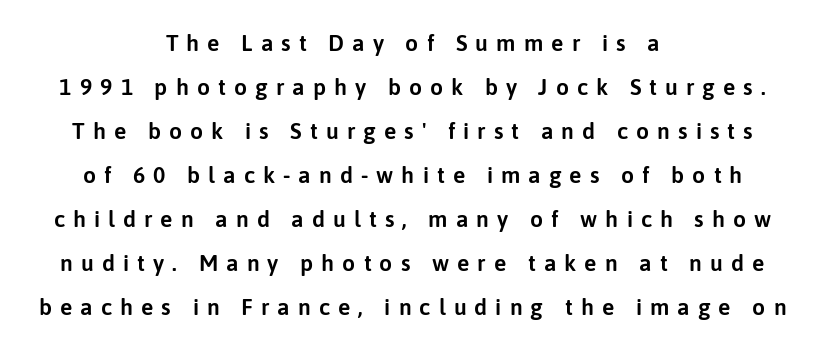
Q: Is the text italic (slanted)? A: No, it is upright.
Q: Is the text underlined? A: No.
Q: How is the paragraph aligned? A: Centered.
Q: Is the spacing between letters normal or unusually wide? A: Unusually wide.
Q: Is the spacing between lines tight, normal or loose? A: Loose.
